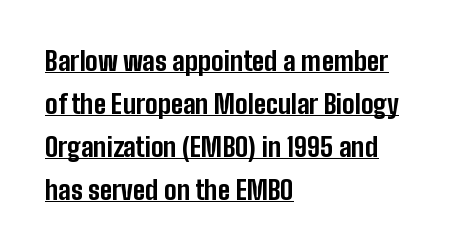
The image shows 26 px bold type, upright; set left-aligned, normal line spacing (1.65x), normal letter spacing, underlined.
